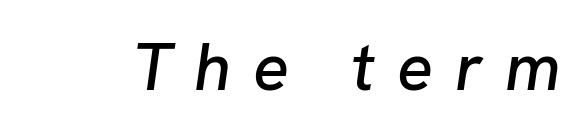
Spacing verdict: proportional, widths tailored to each character. Every character sits at an angle, as italics do. The area under the type is left untouched. The passage shown has open, widely tracked lettering throughout.
